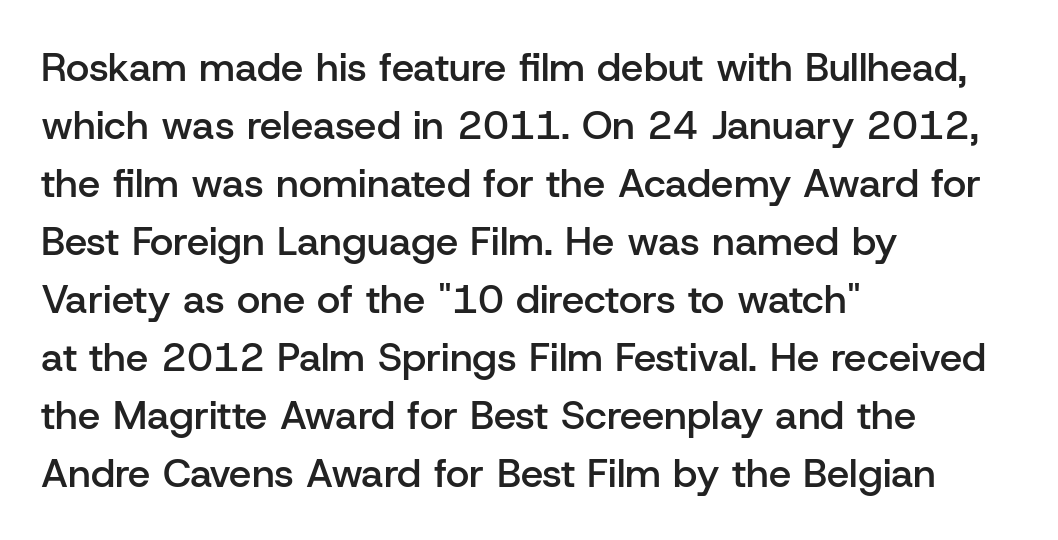
Q: Is the text bold? A: Semi-bold.
Q: Is the text italic (slanted)? A: No, it is upright.
Q: Is the typeface a serif or a sans-serif typeface? A: Sans-serif.
Q: Is the text underlined? A: No.
Q: How is the paragraph aligned? A: Left-aligned.
Q: Is the spacing between letters normal or unusually wide? A: Normal.
Q: Is the spacing between lines tight, normal or loose? A: Normal.
Q: Width (condensed, normal, or wide)? A: Normal.
Q: Stroke contrast? A: Low.
Q: x-height? A: Medium.
Q: Monospaced? A: No.
